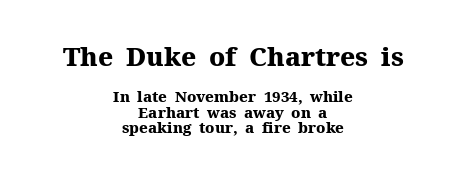
Q: Is the text bold? A: Yes.
Q: Is the text italic (slanted)? A: No, it is upright.
Q: Is the text underlined? A: No.
Q: How is the paragraph aligned? A: Centered.
Q: Is the spacing between letters normal or unusually wide? A: Normal.
Q: Is the spacing between lines tight, normal or loose? A: Tight.
Q: Which block of text is set in a larger size, the first (top) or the second (bottom)? A: The first (top) one.
